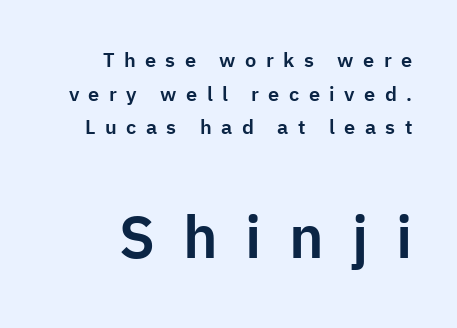
Q: Is the text italic (slanted)? A: No, it is upright.
Q: Is the typeface a serif or a sans-serif typeface? A: Sans-serif.
Q: Is the text underlined? A: No.
Q: How is the paragraph aligned? A: Right-aligned.
Q: Is the spacing between letters normal or unusually wide? A: Unusually wide.
Q: Is the spacing between lines tight, normal or loose? A: Normal.
Q: Which block of text is set in a larger size, the first (top) or the second (bottom)? A: The second (bottom) one.
Q: Width (condensed, normal, or wide)? A: Normal.
Q: Stroke contrast? A: Low.
Q: x-height? A: Medium.
Q: Monospaced? A: No.
